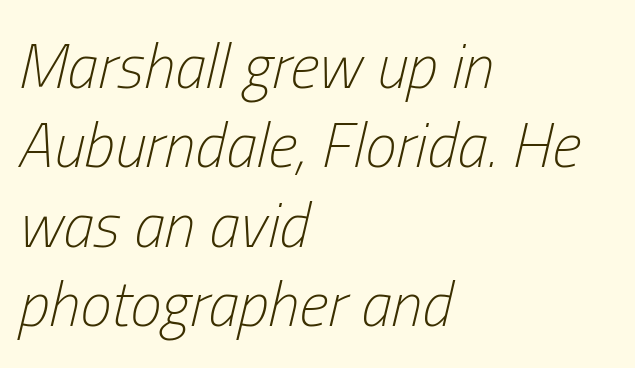
The lines sit at an ordinary, default distance from one another. Type without underlining. Does the lettering tilt? It does — this is italic. The lines are quadded left. Unbolded letterforms with no extra heft. Character widths vary here, with narrow letters taking less room than wide ones.
